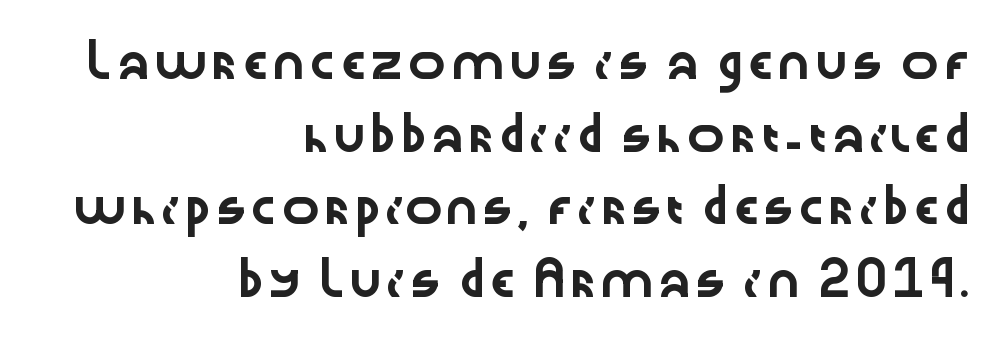
The image shows 32 px wide sans-serif type, upright; set right-aligned, loose line spacing (2.27x), normal letter spacing, not underlined; low stroke contrast and a medium x-height.
